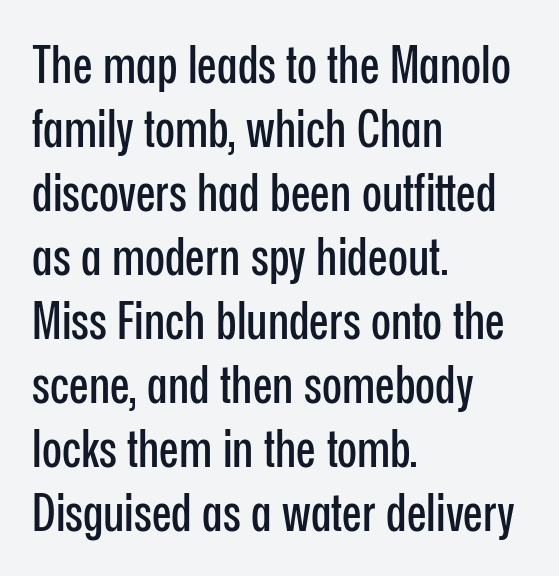
Here the glyphs are tracked normally, forming tight word shapes. Designer's note — italics off, roman on. The paragraph has a hard left edge and a soft right edge. Looks like regular typesetting: each glyph gets only the width it needs. Nope, no serifs anywhere on these letters. Quick note: underline off.
